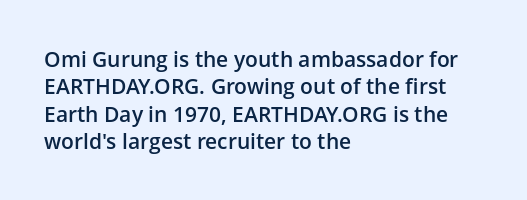
Line beginnings align vertically; line endings do not. Weight: semibold (demi). Tracking here is standard; glyphs follow each other at the usual distance. If you drew a line through each stem, it would be perfectly vertical. Has an underline been added? It has not.
